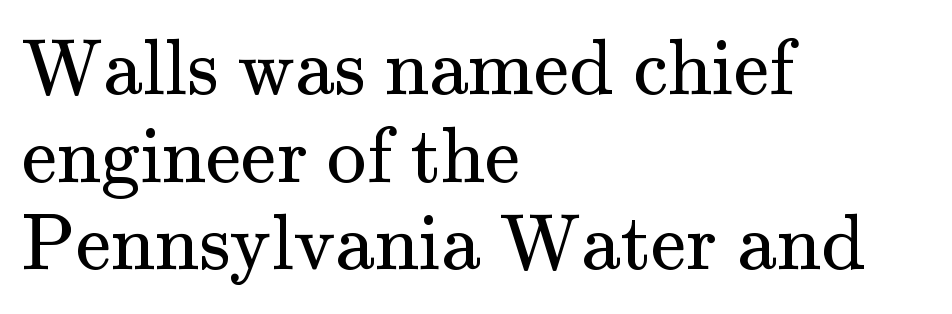
A clean baseline with only descenders dipping below it. One-word summary of the alignment: left. The line-height multiplier appears low, near solid setting. Note the varied advance widths — an 'i' is clearly narrower than an 'm'.
